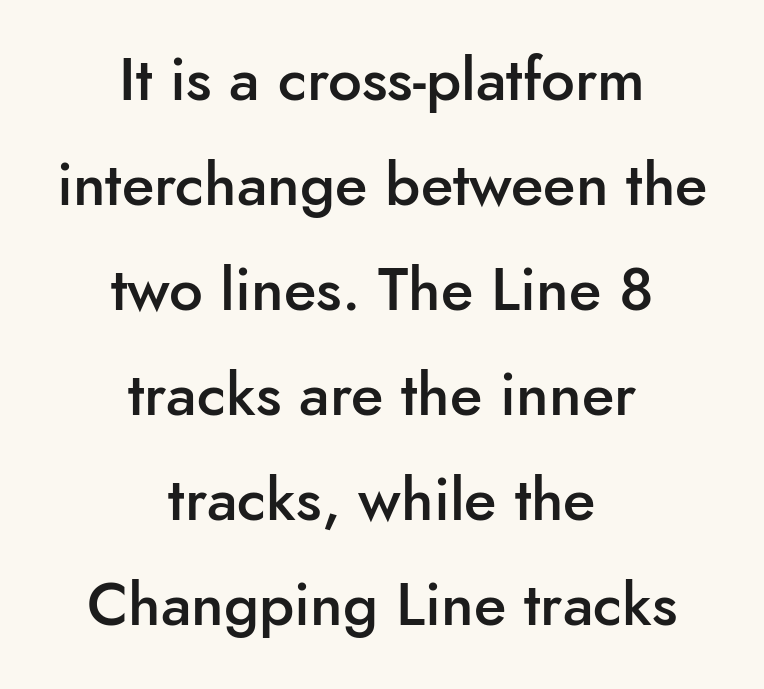
The image shows 60 px semibold sans-serif type, upright; set centered, line spacing 1.75x, normal letter spacing, not underlined; low stroke contrast and a small x-height.
